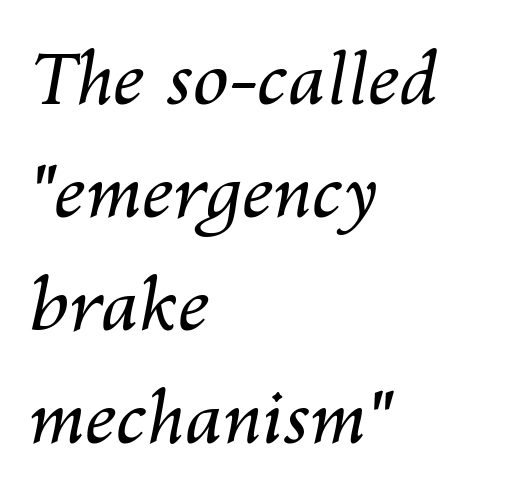
{"italic": "yes", "lean": "right", "slant_degrees": 10, "bold": "no", "weight": "regular", "width": "normal", "stroke_contrast": "medium", "x_height": "medium", "monospaced": "no", "underline": "no", "align": "left", "line_spacing": "normal", "line_spacing_ratio": 1.57, "letter_spacing": "normal", "letter_spacing_em": 0.0, "glyph_px": 72}
